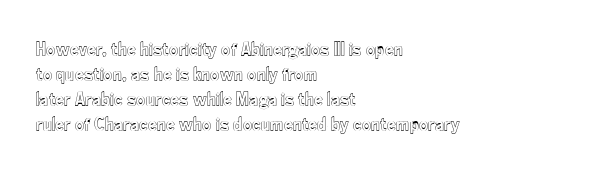
{"italic": "no", "underline": "no", "align": "left", "line_spacing": "normal", "line_spacing_ratio": 1.25, "letter_spacing": "normal", "letter_spacing_em": 0.0, "glyph_px": 20}
